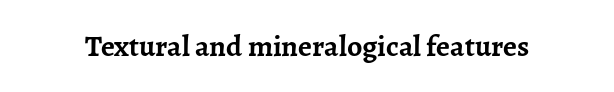
The image shows 30 px semibold serif type, upright; set normal letter spacing, not underlined; low stroke contrast and a medium x-height.
